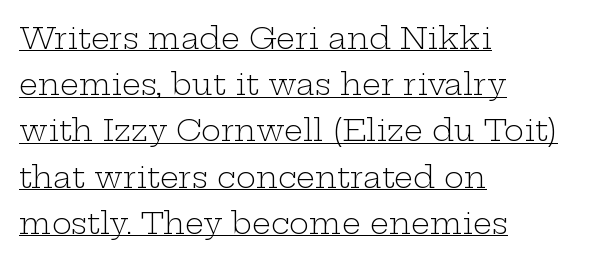
Q: Is the text bold? A: No.
Q: Is the text italic (slanted)? A: No, it is upright.
Q: Is the typeface a serif or a sans-serif typeface? A: Serif.
Q: Is the text underlined? A: Yes.
Q: How is the paragraph aligned? A: Left-aligned.
Q: Is the spacing between letters normal or unusually wide? A: Normal.
Q: Is the spacing between lines tight, normal or loose? A: Normal.
Q: Width (condensed, normal, or wide)? A: Wide.
Q: Stroke contrast? A: Low.
Q: x-height? A: Medium.
Q: Monospaced? A: No.
